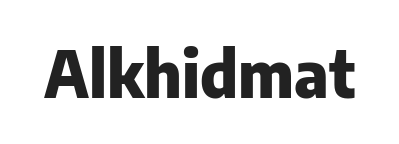
{"serif": "no", "italic": "no", "bold": "yes", "weight": "heavy", "width": "normal", "stroke_contrast": "low", "x_height": "medium", "monospaced": "no", "underline": "no", "letter_spacing": "normal", "letter_spacing_em": 0.0, "glyph_px": 65}
